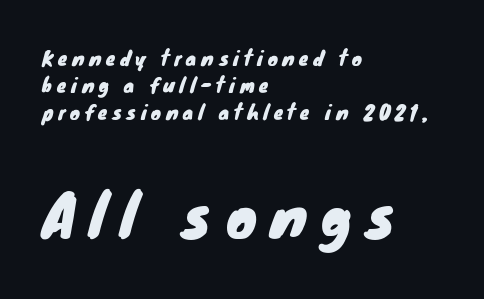
Q: Is the typeface a serif or a sans-serif typeface? A: Sans-serif.
Q: Is the text underlined? A: No.
Q: How is the paragraph aligned? A: Left-aligned.
Q: Is the spacing between letters normal or unusually wide? A: Unusually wide.
Q: Is the spacing between lines tight, normal or loose? A: Normal.
Q: Which block of text is set in a larger size, the first (top) or the second (bottom)? A: The second (bottom) one.
Q: Width (condensed, normal, or wide)? A: Normal.
Q: Stroke contrast? A: Low.
Q: x-height? A: Small.
Q: Monospaced? A: No.
